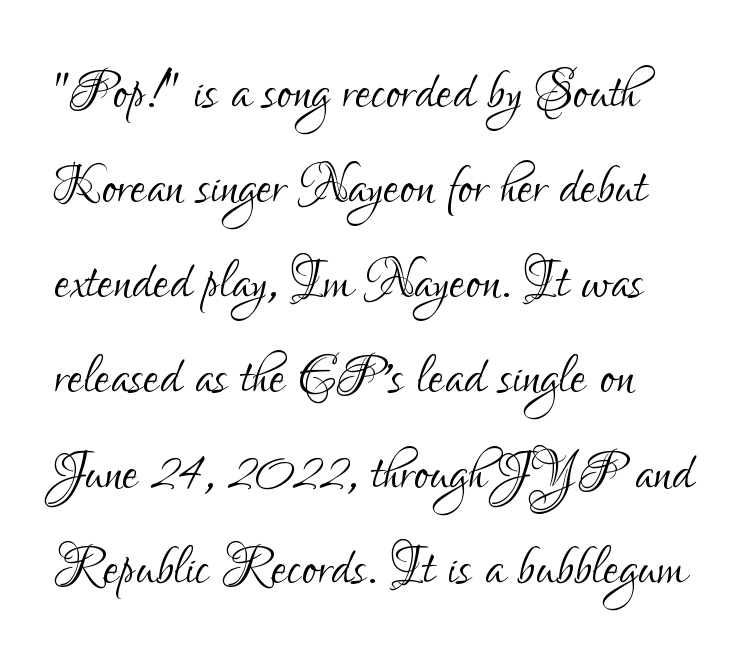
{"serif": "no", "bold": "no", "weight": "light", "width": "condensed", "stroke_contrast": "low", "x_height": "small", "monospaced": "no", "underline": "no", "align": "left", "line_spacing": "normal", "line_spacing_ratio": 1.34, "letter_spacing": "normal", "letter_spacing_em": 0.0, "glyph_px": 71}
